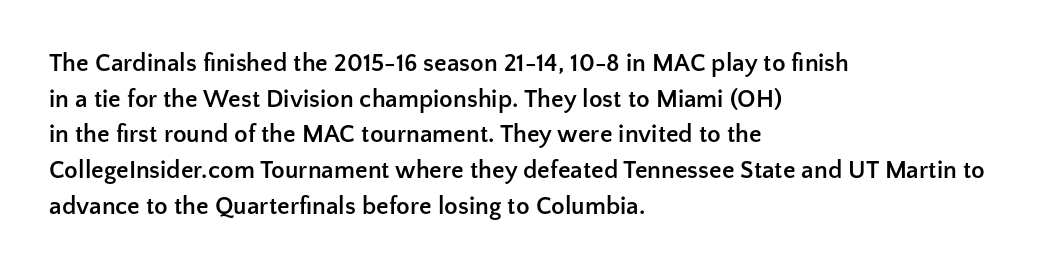
The image shows 25 px bold type, upright; set left-aligned, normal line spacing (1.43x), normal letter spacing, not underlined.
